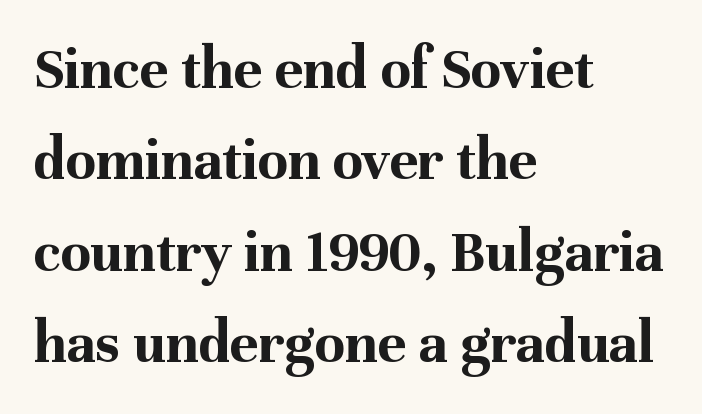
The image shows 61 px bold serif type, upright; set left-aligned, normal line spacing (1.5x), normal letter spacing, not underlined; medium stroke contrast and a medium x-height.
